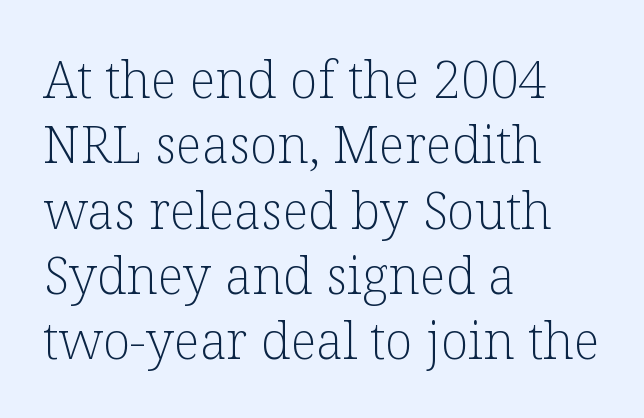
Q: Is the text bold? A: No.
Q: Is the text italic (slanted)? A: No, it is upright.
Q: Is the typeface a serif or a sans-serif typeface? A: Serif.
Q: Is the text underlined? A: No.
Q: How is the paragraph aligned? A: Left-aligned.
Q: Is the spacing between letters normal or unusually wide? A: Normal.
Q: Is the spacing between lines tight, normal or loose? A: Normal.
Q: Width (condensed, normal, or wide)? A: Normal.
Q: Stroke contrast? A: Low.
Q: x-height? A: Medium.
Q: Monospaced? A: No.
